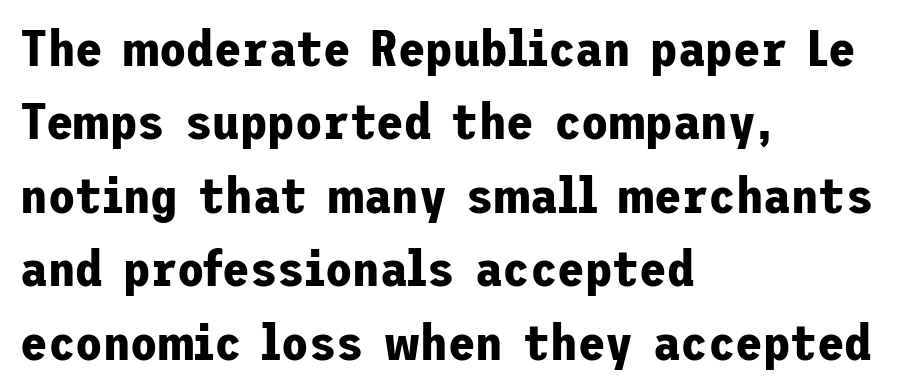
One-word summary of the alignment: left. The passage shown is typeset with a sans-serif family. Notice how thick the strokes are: this is what a full bold looks like. Do the letters lean? They stand straight.
